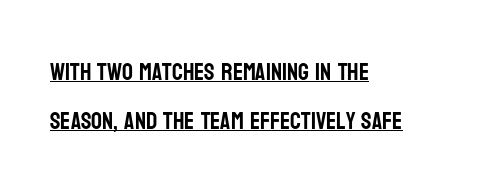
This is the regular roman posture of the typeface. Honestly, the letter spacing is just normal — you wouldn't notice it. This sample carries an underscore along the baseline area. The lines in this sample share a left origin and differ only in where they stop. Regarding leading, the lines here are spaced well apart.
